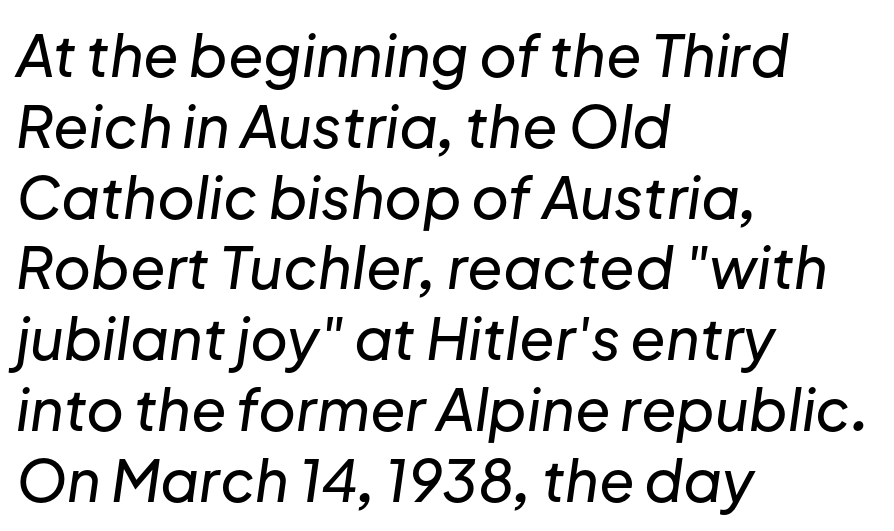
The letters advance in unequal steps, a hallmark of proportional type. This sample is left-justified, so line endings fall wherever the words run out. These lines were composed using italics. The strip under each line holds only bare page. Is the letter spacing exaggerated? No — it looks like the ordinary default.
